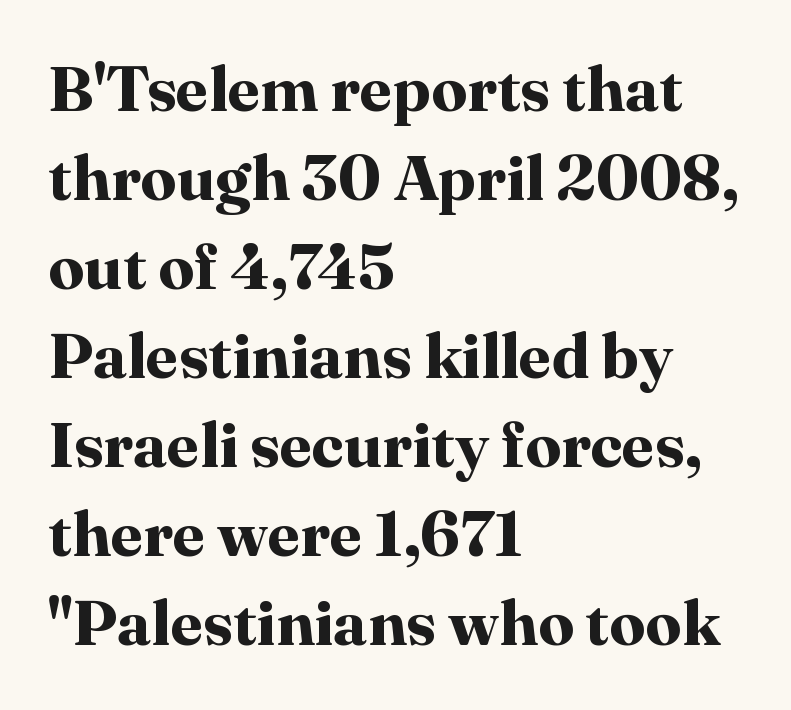
{"serif": "yes", "italic": "no", "bold": "yes", "weight": "bold", "width": "normal", "stroke_contrast": "high", "x_height": "medium", "monospaced": "no", "underline": "no", "align": "left", "line_spacing": "normal", "line_spacing_ratio": 1.39, "letter_spacing": "normal", "letter_spacing_em": 0.0, "glyph_px": 64}
